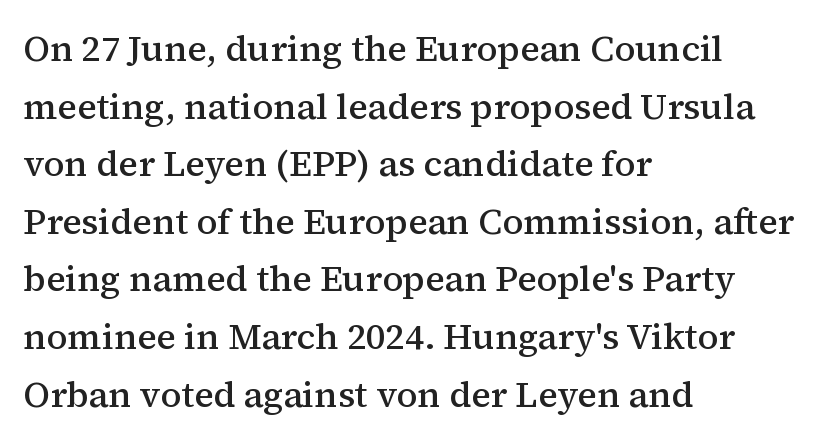
{"serif": "yes", "italic": "no", "bold": "semi", "weight": "semibold", "width": "normal", "stroke_contrast": "medium", "x_height": "medium", "monospaced": "no", "underline": "no", "align": "left", "line_spacing": "normal", "line_spacing_ratio": 1.6, "letter_spacing": "normal", "letter_spacing_em": 0.0, "glyph_px": 36}
